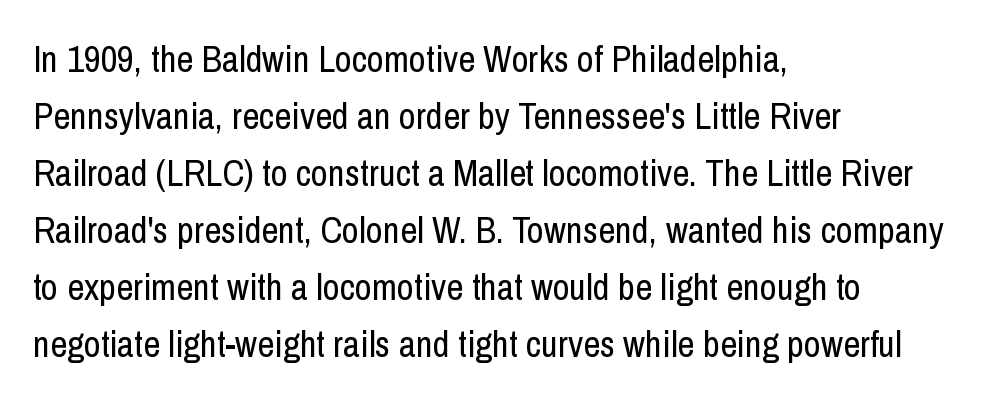
The face used here is a sans, in the tradition of grotesques and geometrics. Glyph-to-glyph distance matches everyday printed text. Stem width sits at or under what a default text font uses. You could not count columns in this text — the font is proportionally spaced. This is the regular roman posture of the typeface. Anything drawn beneath the words? Only blank space.
